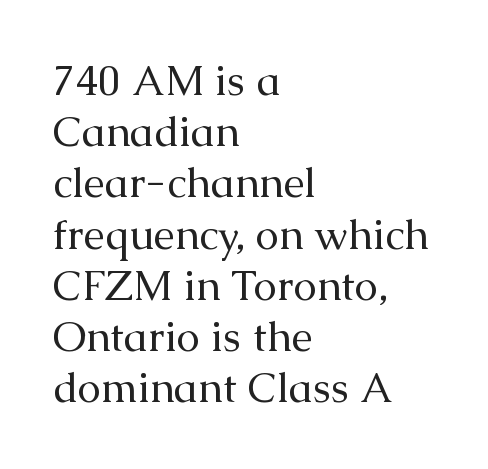
The letters advance in unequal steps, a hallmark of proportional type. Characters follow at the spacing the type designer built in. Clear beneath every line of the passage. Every stem runs plumb, perpendicular to the baseline.
